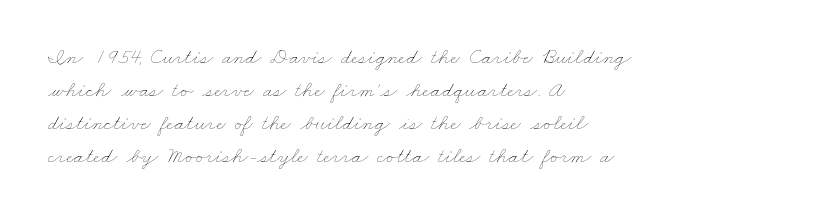
{"bold": "no", "underline": "no", "align": "left", "line_spacing": "normal", "line_spacing_ratio": 1.5, "letter_spacing": "normal", "letter_spacing_em": 0.0, "glyph_px": 22}
